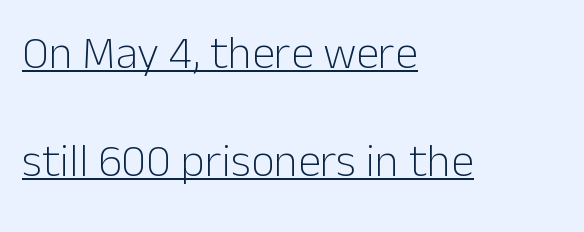
Each word holds together tightly as a unit, with standard inter-letter gaps. The face used here appears with an underline applied. No chunkiness to these letters — they're not bold. Typographically, this falls in the sans-serif category. A typesetter would call this proportional, since set widths differ per character.
